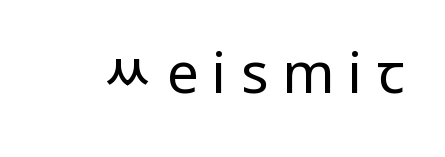
{"serif": "no", "italic": "no", "bold": "no", "weight": "regular", "width": "condensed", "stroke_contrast": "low", "x_height": "large", "monospaced": "no", "underline": "no", "letter_spacing": "wide", "letter_spacing_em": 0.25, "glyph_px": 56}
